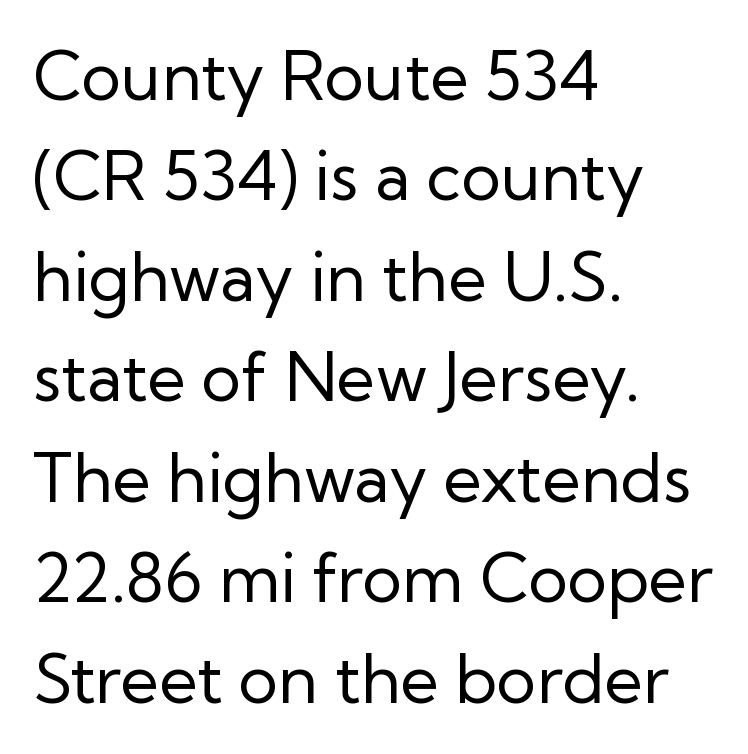
The image shows 67 px regular-weight sans-serif type, upright; set left-aligned, normal line spacing (1.5x), normal letter spacing, not underlined; low stroke contrast and a medium x-height.
